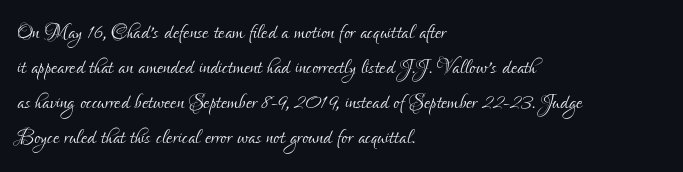
The image shows 28 px light, condensed sans-serif type; set left-aligned, normal line spacing (1.25x), normal letter spacing, not underlined; low stroke contrast and a small x-height.
